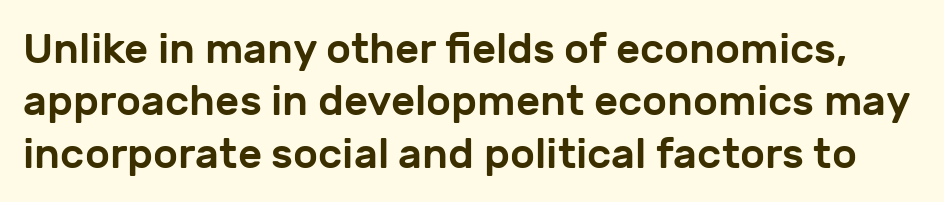
Q: Is the text italic (slanted)? A: No, it is upright.
Q: Is the typeface a serif or a sans-serif typeface? A: Sans-serif.
Q: Is the text underlined? A: No.
Q: Is the spacing between letters normal or unusually wide? A: Normal.
Q: Is the spacing between lines tight, normal or loose? A: Normal.
Q: Width (condensed, normal, or wide)? A: Normal.
Q: Stroke contrast? A: Low.
Q: x-height? A: Medium.
Q: Monospaced? A: No.
